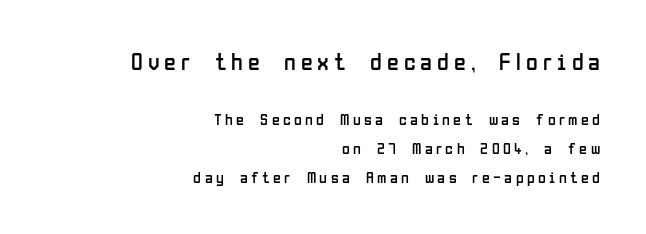
The image shows 24 px text type, upright; set right-aligned, line spacing 1.82x, unusually wide letter spacing (+0.21 em), not underlined; the first (top) block is 1.5x larger.
